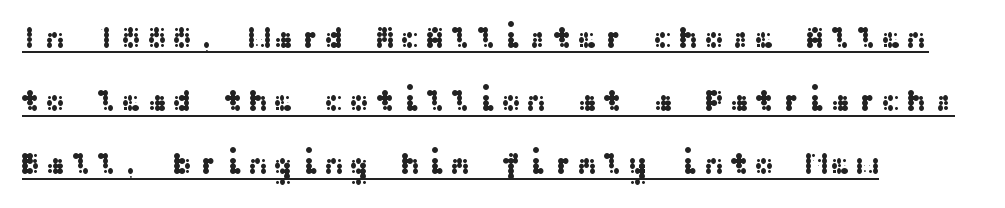
The image shows 31 px wide sans-serif type, upright; set left-aligned, loose line spacing (2.04x), underlined; medium stroke contrast and a medium x-height.
